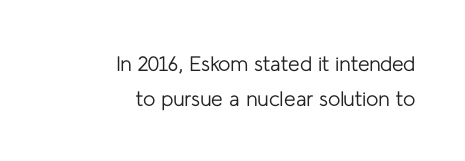
The font is comparable to plain body text, perhaps lighter. Nobody drew a line under any word here. These lines are set flush right with a ragged left edge. The letters sit at their default tracking, neither squeezed nor spread.
